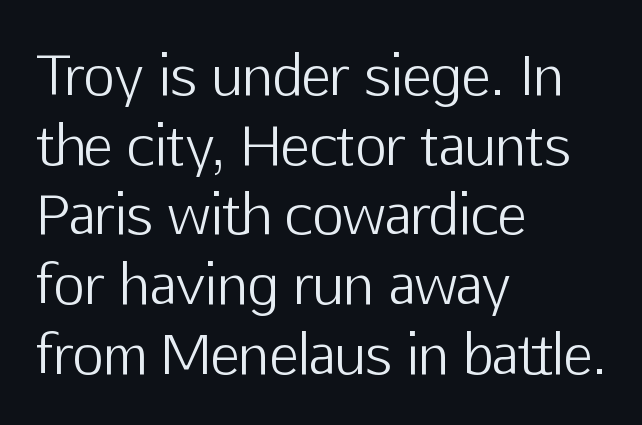
Q: Is the text bold? A: No.
Q: Is the text italic (slanted)? A: No, it is upright.
Q: Is the typeface a serif or a sans-serif typeface? A: Sans-serif.
Q: Is the text underlined? A: No.
Q: How is the paragraph aligned? A: Left-aligned.
Q: Is the spacing between letters normal or unusually wide? A: Normal.
Q: Is the spacing between lines tight, normal or loose? A: Normal.
Q: Width (condensed, normal, or wide)? A: Normal.
Q: Stroke contrast? A: Low.
Q: x-height? A: Medium.
Q: Monospaced? A: No.
